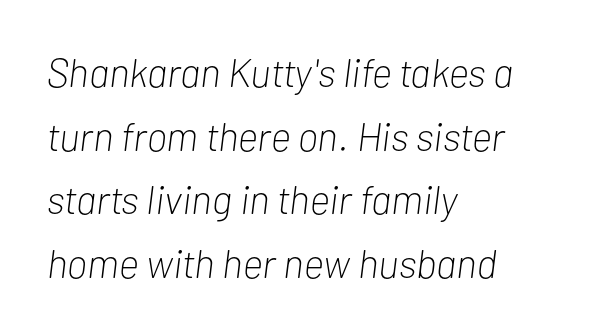
Each new line begins a customary step beneath the previous one. The line texture is even and compact thanks to regular tracking. Style check: oblique. A student would call this left alignment; a typographer would say flush left, rag right. This is not heavy type; no bold has been used.
